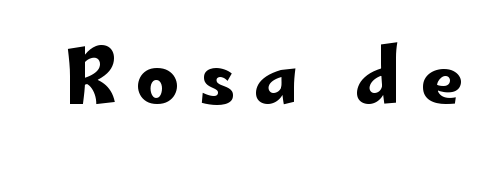
The type family on display is of the sans-serif kind. Check the space under the baseline: it is left empty. Character widths vary here, with narrow letters taking less room than wide ones. Do the letters lean? They stand straight. Short note: letters widely spaced.
